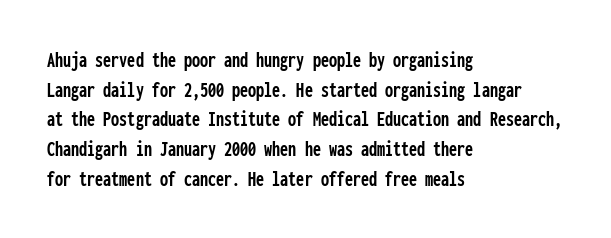
{"italic": "no", "underline": "no", "align": "left", "line_spacing": "normal", "line_spacing_ratio": 1.29, "letter_spacing": "normal", "letter_spacing_em": 0.0, "glyph_px": 23}
